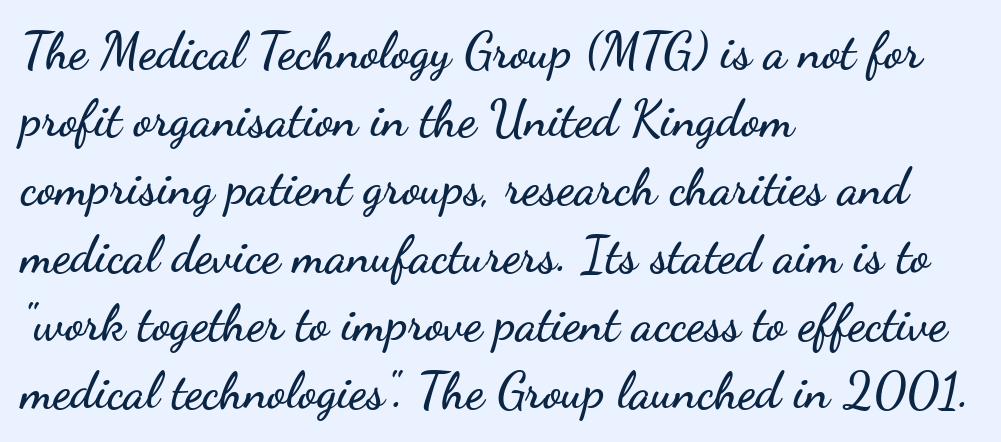
Look at the bottom of the vertical strokes: they stop flat, with no serifs. Underline: absent. Each line starts at the same left margin while the right side varies. You could not count columns in this text — the font is proportionally spaced.
